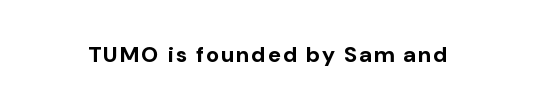
Weight check: bold — yes, fully. Rule under the text: the space is simply empty. Quick note: not italic, upright.
